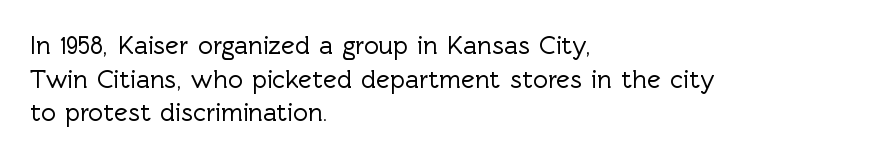
The zone under the glyphs is completely vacant. Line starts are locked; line ends wander. Look at the tracking — it's just the regular setting, nothing added. Horizontal bands of white between lines are of average thickness.
